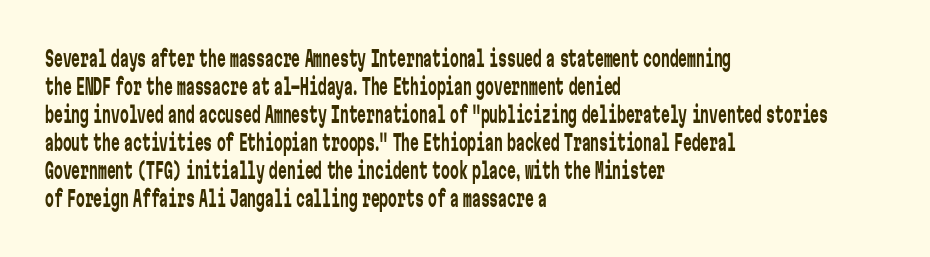
No extra ink here — the face is not bold. Students, observe: this is what conventionally led text looks like. Visually the block forms a straight wall on the left and a jagged coastline on the right. Clear beneath every line of the passage.
